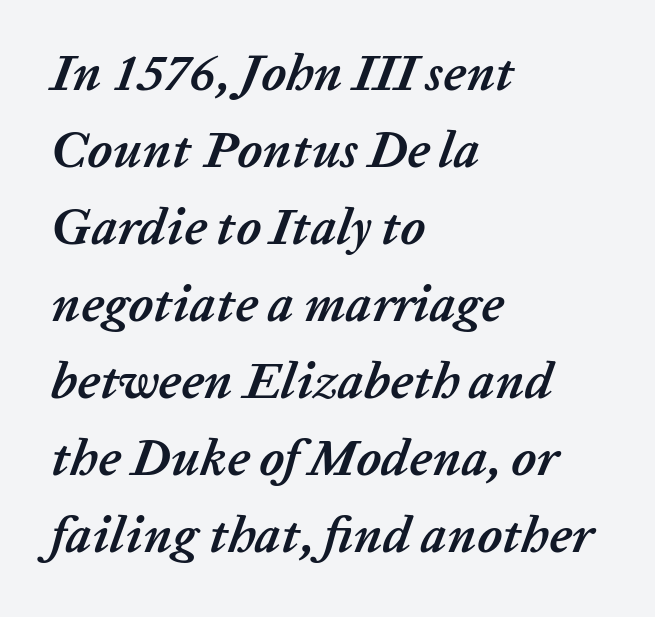
Would a proofreader flag this as italicized? Yes. Honestly, the row spacing looks completely unremarkable. Typographic density is high because the face is bold. The text block is weighted toward the left margin, trailing off unevenly rightward. Observe the ordinary spacing: letters are neighbours, not strangers.
